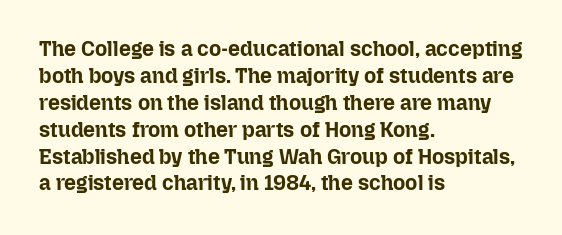
Q: Is the text bold? A: Yes.
Q: Is the text italic (slanted)? A: No, it is upright.
Q: Is the text underlined? A: No.
Q: How is the paragraph aligned? A: Left-aligned.
Q: Is the spacing between letters normal or unusually wide? A: Normal.
Q: Is the spacing between lines tight, normal or loose? A: Normal.
